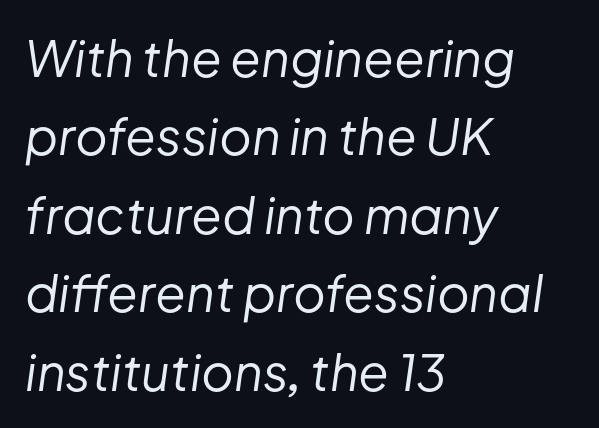
Q: Is the text bold? A: No.
Q: Is the text italic (slanted)? A: Yes, it leans right by about 8 degrees.
Q: Is the text underlined? A: No.
Q: How is the paragraph aligned? A: Left-aligned.
Q: Is the spacing between letters normal or unusually wide? A: Normal.
Q: Is the spacing between lines tight, normal or loose? A: Normal.
Q: Width (condensed, normal, or wide)? A: Normal.
Q: Stroke contrast? A: Low.
Q: x-height? A: Medium.
Q: Monospaced? A: No.
